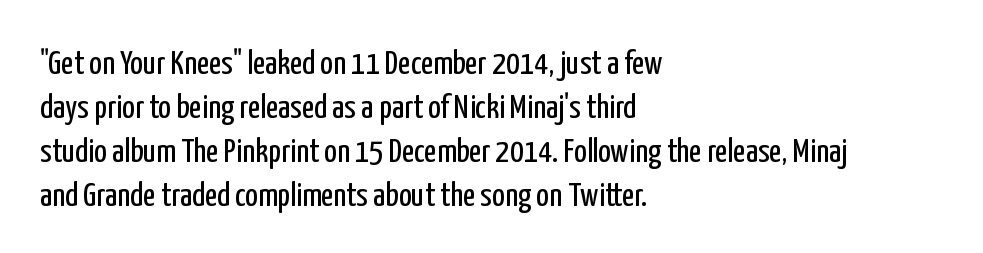
Q: Is the text bold? A: No.
Q: Is the text italic (slanted)? A: No, it is upright.
Q: Is the typeface a serif or a sans-serif typeface? A: Sans-serif.
Q: Is the text underlined? A: No.
Q: How is the paragraph aligned? A: Left-aligned.
Q: Is the spacing between letters normal or unusually wide? A: Normal.
Q: Is the spacing between lines tight, normal or loose? A: Normal.
Q: Width (condensed, normal, or wide)? A: Condensed.
Q: Stroke contrast? A: Low.
Q: x-height? A: Medium.
Q: Monospaced? A: No.
